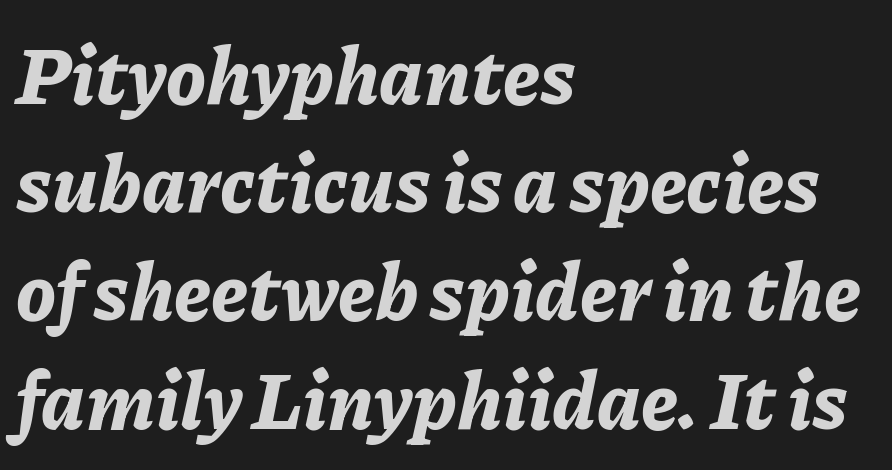
Q: Is the text bold? A: Yes.
Q: Is the text italic (slanted)? A: Yes, it leans right by about 11 degrees.
Q: Is the text underlined? A: No.
Q: How is the paragraph aligned? A: Left-aligned.
Q: Is the spacing between letters normal or unusually wide? A: Normal.
Q: Is the spacing between lines tight, normal or loose? A: Normal.
Q: Width (condensed, normal, or wide)? A: Normal.
Q: Stroke contrast? A: Low.
Q: x-height? A: Medium.
Q: Monospaced? A: No.
